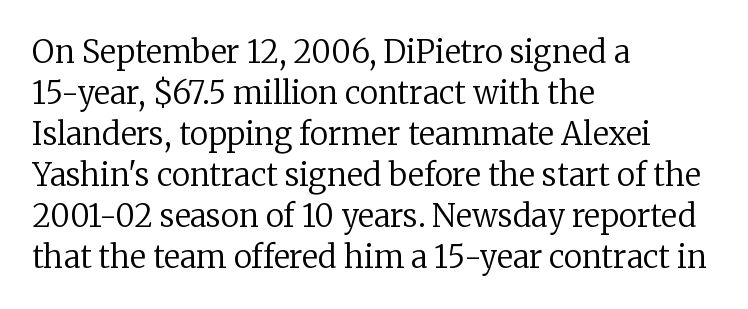
The image shows 31 px regular-weight serif type, upright; set left-aligned, normal line spacing (1.32x), normal letter spacing, not underlined; low stroke contrast and a medium x-height.
